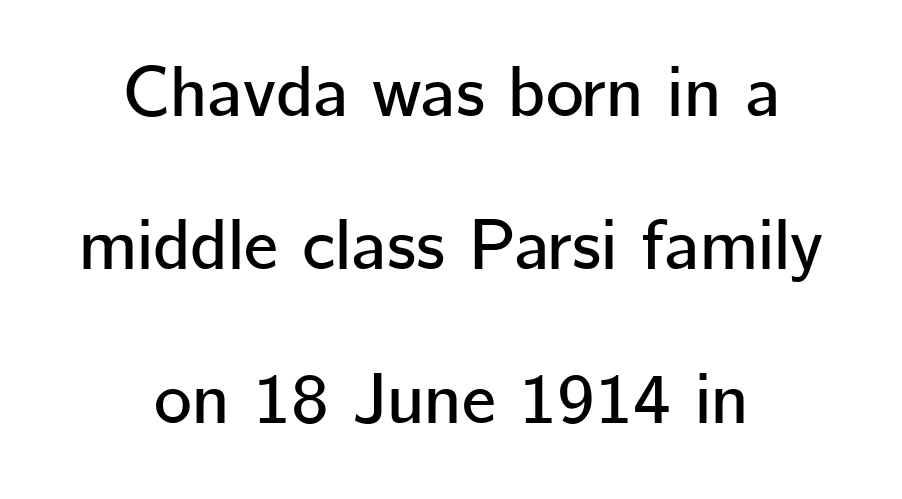
{"serif": "no", "italic": "no", "width": "normal", "stroke_contrast": "low", "x_height": "medium", "monospaced": "no", "underline": "no", "align": "center", "line_spacing": "loose", "line_spacing_ratio": 2.13, "letter_spacing": "normal", "letter_spacing_em": 0.0, "glyph_px": 72}
